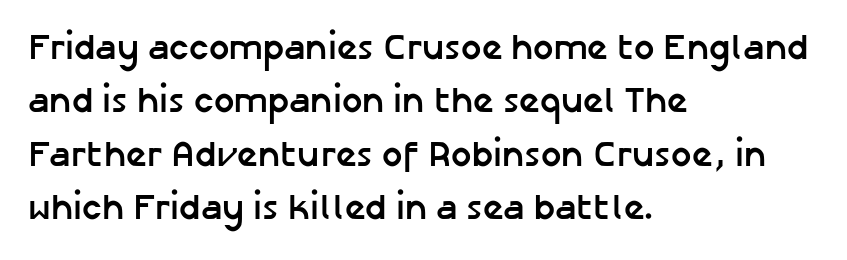
{"serif": "no", "italic": "no", "bold": "yes", "weight": "semibold", "width": "normal", "stroke_contrast": "low", "x_height": "medium", "monospaced": "no", "underline": "no", "align": "left", "line_spacing": "normal", "line_spacing_ratio": 1.48, "letter_spacing": "normal", "letter_spacing_em": 0.0, "glyph_px": 36}
